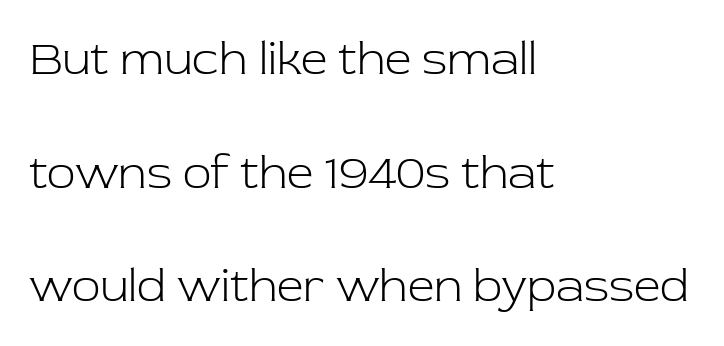
Q: Is the text bold? A: No.
Q: Is the text italic (slanted)? A: No, it is upright.
Q: Is the typeface a serif or a sans-serif typeface? A: Serif.
Q: Is the text underlined? A: No.
Q: How is the paragraph aligned? A: Left-aligned.
Q: Is the spacing between letters normal or unusually wide? A: Normal.
Q: Is the spacing between lines tight, normal or loose? A: Loose.
Q: Width (condensed, normal, or wide)? A: Normal.
Q: Stroke contrast? A: Low.
Q: x-height? A: Medium.
Q: Monospaced? A: No.
